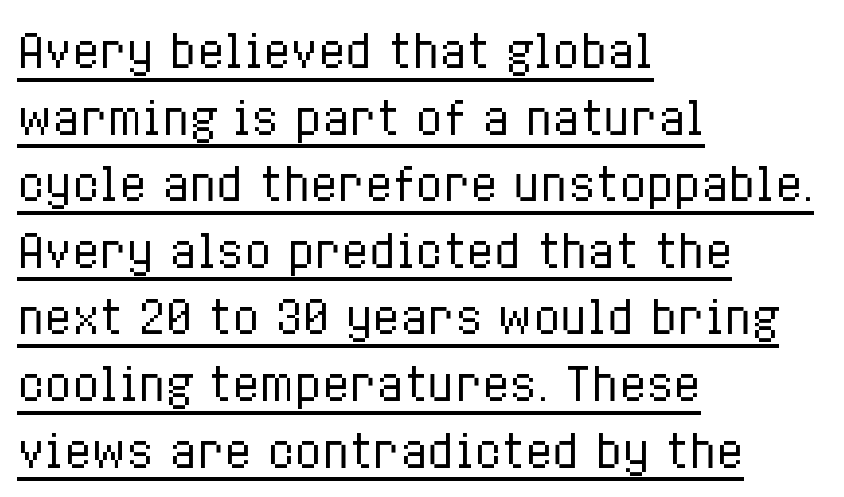
{"italic": "no", "bold": "no", "weight": "regular", "width": "condensed", "stroke_contrast": "low", "x_height": "medium", "monospaced": "no", "underline": "yes", "align": "left", "line_spacing": "normal", "line_spacing_ratio": 1.48, "letter_spacing": "normal", "letter_spacing_em": 0.0, "glyph_px": 45}
